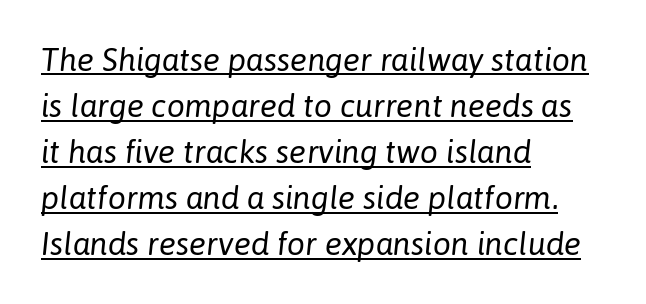
{"italic": "yes", "lean": "right", "slant_degrees": 6, "bold": "no", "weight": "regular", "width": "normal", "stroke_contrast": "low", "x_height": "medium", "monospaced": "no", "underline": "yes", "align": "left", "line_spacing": "normal", "line_spacing_ratio": 1.44, "letter_spacing": "normal", "letter_spacing_em": 0.0, "glyph_px": 32}
